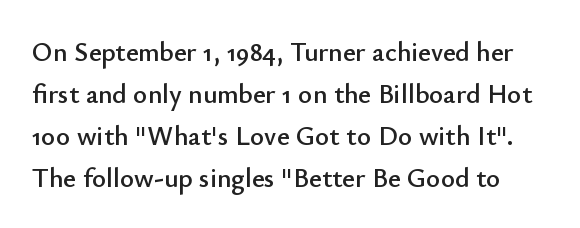
{"italic": "no", "underline": "no", "line_spacing": "normal", "line_spacing_ratio": 1.56, "letter_spacing": "normal", "letter_spacing_em": 0.0, "glyph_px": 27}
